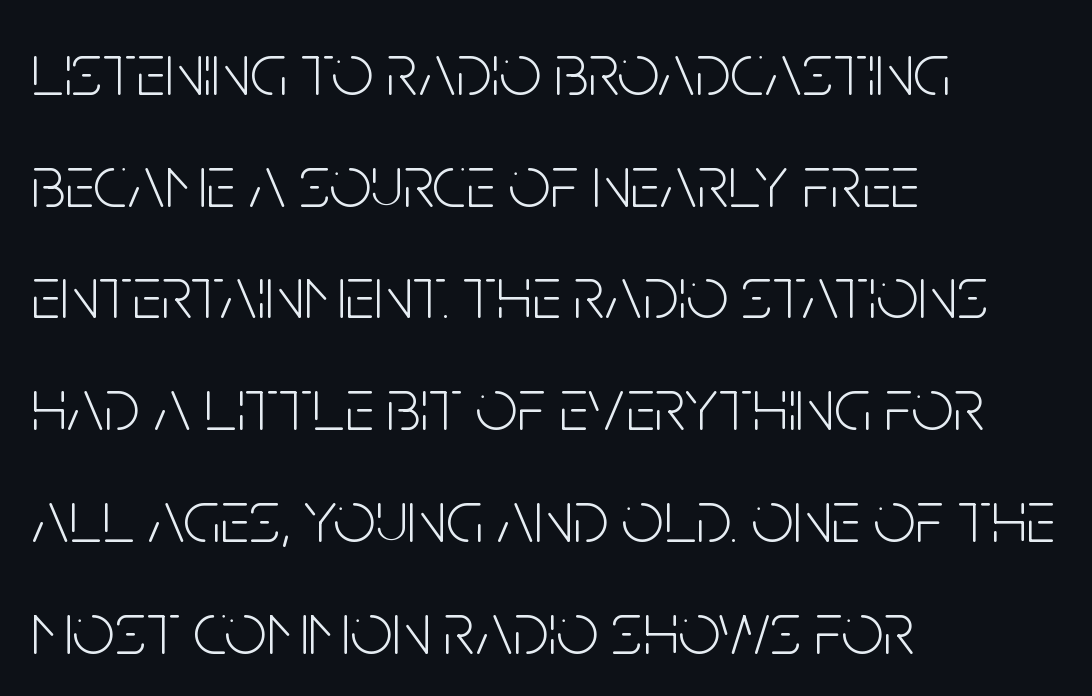
The image shows 74 px light, condensed sans-serif type, upright; set left-aligned, normal line spacing (1.51x), normal letter spacing, not underlined; low stroke contrast and a large x-height.
